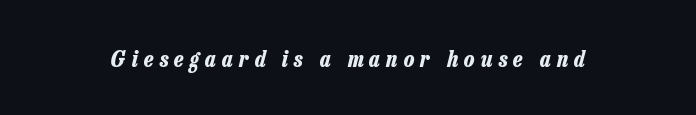
Q: Is the text bold? A: Yes.
Q: Is the text italic (slanted)? A: Yes, it leans right by about 13 degrees.
Q: Is the text underlined? A: No.
Q: Is the spacing between letters normal or unusually wide? A: Unusually wide.
